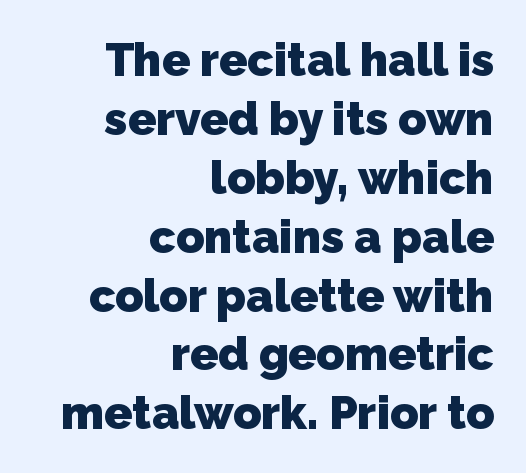
A flush-right, rag-left setting is used for this passage. Is this a fixed-width face? No — the glyphs have proportional, varying widths. The leading is moderate, giving the passage an even texture. What kind of face is this? One without serifs — a sans.
